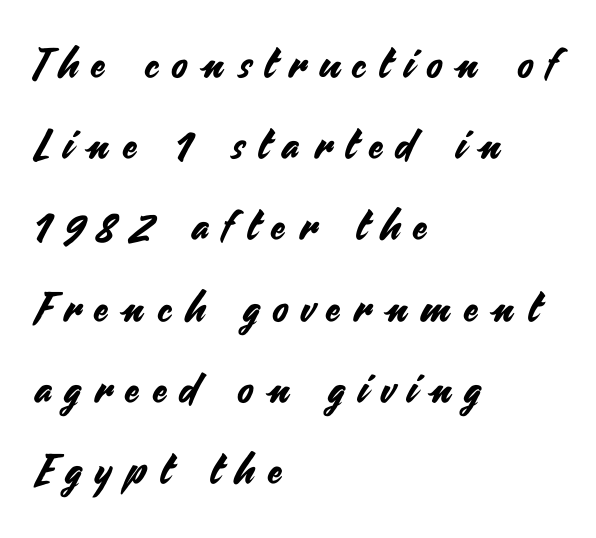
{"serif": "no", "width": "normal", "stroke_contrast": "medium", "x_height": "small", "monospaced": "no", "underline": "no", "align": "left", "line_spacing": "loose", "line_spacing_ratio": 1.98, "letter_spacing": "wide", "letter_spacing_em": 0.34, "glyph_px": 41}
